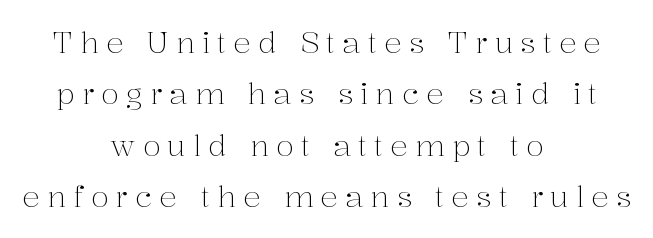
{"serif": "yes", "italic": "no", "bold": "no", "weight": "light", "width": "normal", "stroke_contrast": "medium", "x_height": "medium", "monospaced": "no", "underline": "no", "align": "center", "line_spacing_ratio": 1.77, "letter_spacing": "wide", "letter_spacing_em": 0.25, "glyph_px": 29}
